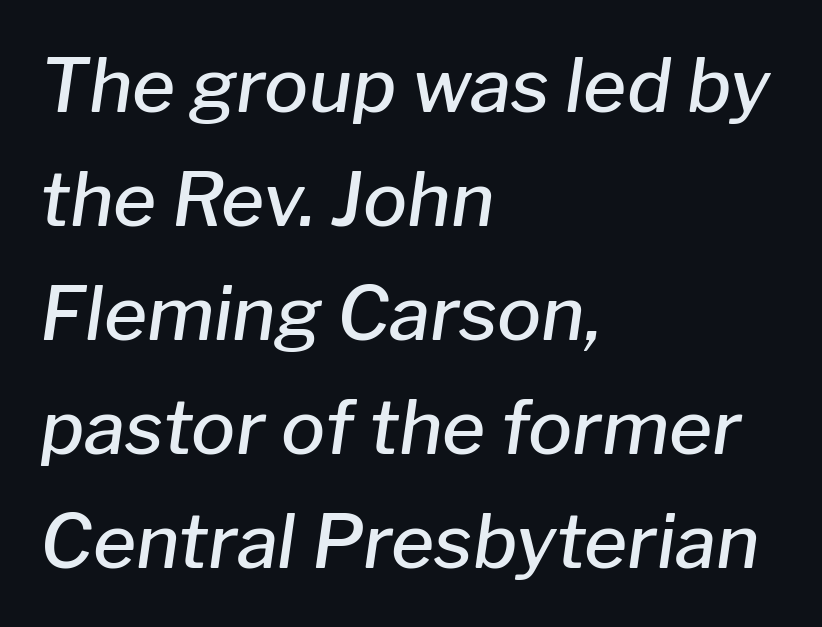
The specimen reads as italic at a glance. The vertical gap from one line to the next is medium. Is this a fixed-width face? No — the glyphs have proportional, varying widths. Beneath every word, the page is bare.
